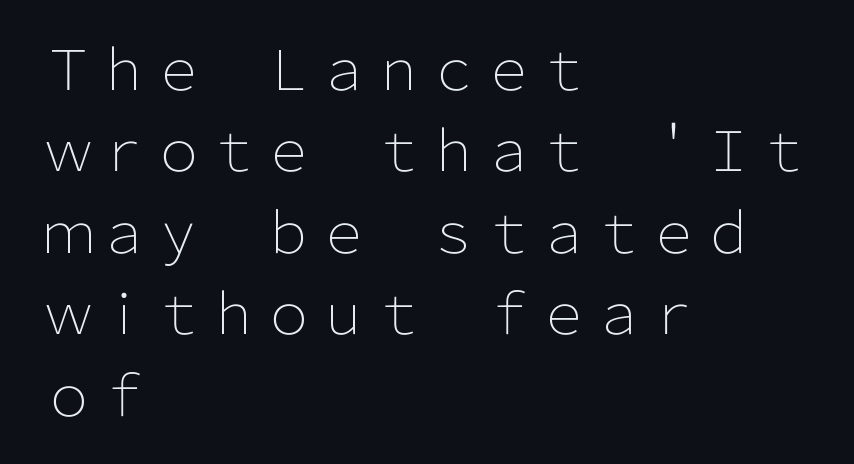
Unlike a traditional serif, this face leaves its strokes unadorned. Line beginnings align vertically; line endings do not. Here the designer chose a conventional face with non-uniform glyph widths. The foot of each line stays bare and open. Vertical stems look standard width or narrower in stroke. Observe the ordinary spacing: letters are neighbours, not strangers.
